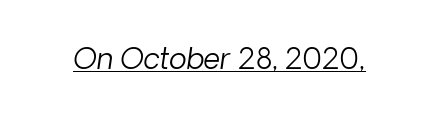
Each word holds together tightly as a unit, with standard inter-letter gaps. Check the space under the baseline: a stroke is drawn there. The font is comparable to plain body text, perhaps lighter. The rendering uses natural spacing where letterforms have individual widths.
